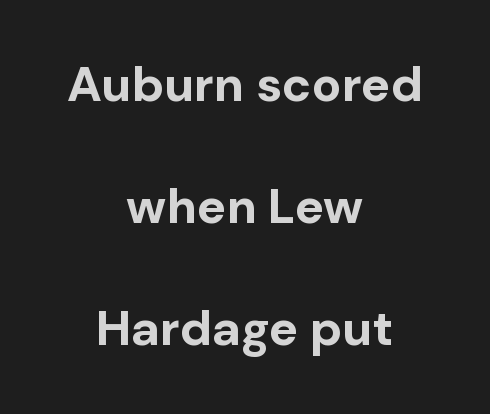
Regarding serifs, this sample does without them. The letterforms sit shoulder to shoulder at normal distance. The rendering positions every line midway between the sides. The space between consecutive lines is lavish. The gap between lines stays unmarked. Every character sits straight up, as roman type does.
